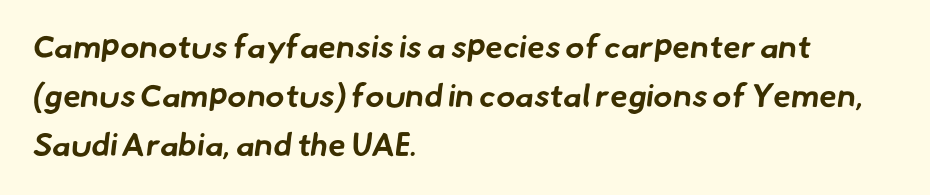
Each line starts at the same left margin while the right side varies. The glyphs are unaccompanied by any horizontal stroke below them. Think of a printed novel: that variable character pitch is what you see here. Bold? Absolutely — the strokes are thick and heavy. Quick note: interline space is typical.
